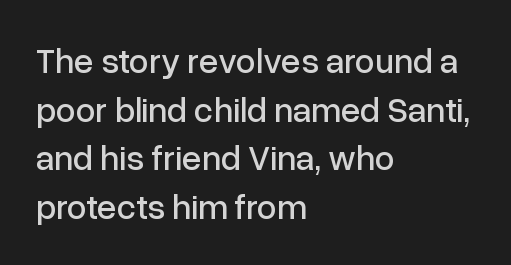
What's the leading like? Ordinary, nothing unusual. Clear beneath every line of the passage. Font category for this specimen: sans-serif. The paragraph shown leans on its left margin. Each letter keeps its own natural width here, so spacing adapts to shape. This rendering leaves character spacing at its baseline value.
